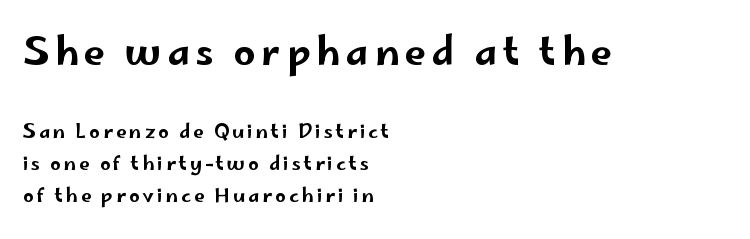
The image shows 38 px wide sans-serif type, upright; set left-aligned, normal line spacing (1.68x), not underlined; the first (top) block is 2.0x larger; low stroke contrast and a small x-height.
